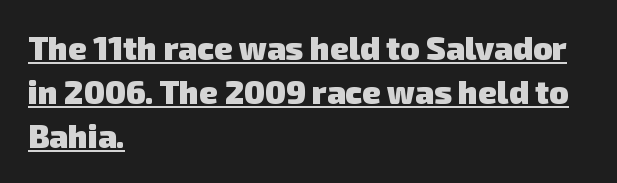
{"serif": "no", "bold": "yes", "weight": "heavy", "width": "normal", "stroke_contrast": "low", "x_height": "medium", "monospaced": "no", "underline": "yes", "align": "left", "line_spacing": "normal", "line_spacing_ratio": 1.37, "letter_spacing": "normal", "letter_spacing_em": 0.0, "glyph_px": 32}
